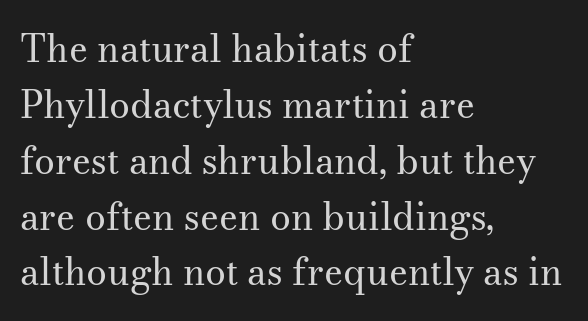
Q: Is the text bold? A: No.
Q: Is the text italic (slanted)? A: No, it is upright.
Q: Is the typeface a serif or a sans-serif typeface? A: Serif.
Q: Is the text underlined? A: No.
Q: How is the paragraph aligned? A: Left-aligned.
Q: Is the spacing between letters normal or unusually wide? A: Normal.
Q: Is the spacing between lines tight, normal or loose? A: Normal.
Q: Width (condensed, normal, or wide)? A: Normal.
Q: Stroke contrast? A: Medium.
Q: x-height? A: Small.
Q: Monospaced? A: No.
